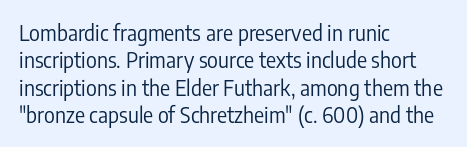
The image shows 21 px text type, upright; set left-aligned, normal line spacing (1.3x), normal letter spacing, not underlined.
